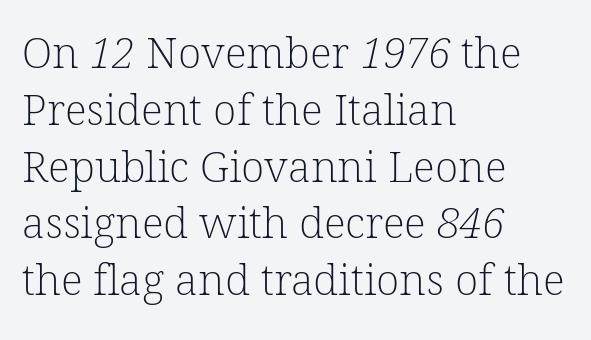
Q: Is the text bold? A: No.
Q: Is the typeface a serif or a sans-serif typeface? A: Serif.
Q: Is the text underlined? A: No.
Q: How is the paragraph aligned? A: Left-aligned.
Q: Is the spacing between letters normal or unusually wide? A: Normal.
Q: Is the spacing between lines tight, normal or loose? A: Normal.
Q: Width (condensed, normal, or wide)? A: Normal.
Q: Stroke contrast? A: Low.
Q: x-height? A: Medium.
Q: Monospaced? A: No.
